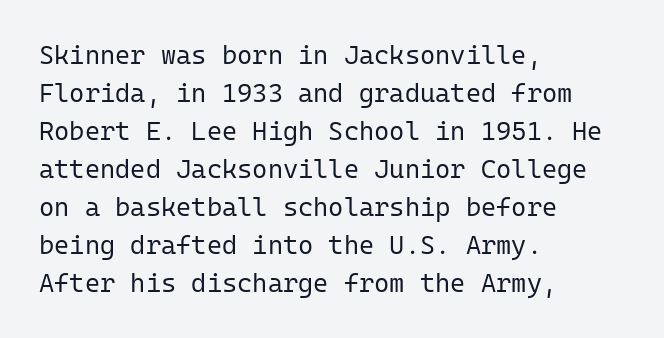
The image shows 26 px text type, upright; set left-aligned, normal line spacing (1.46x), normal letter spacing, not underlined.
